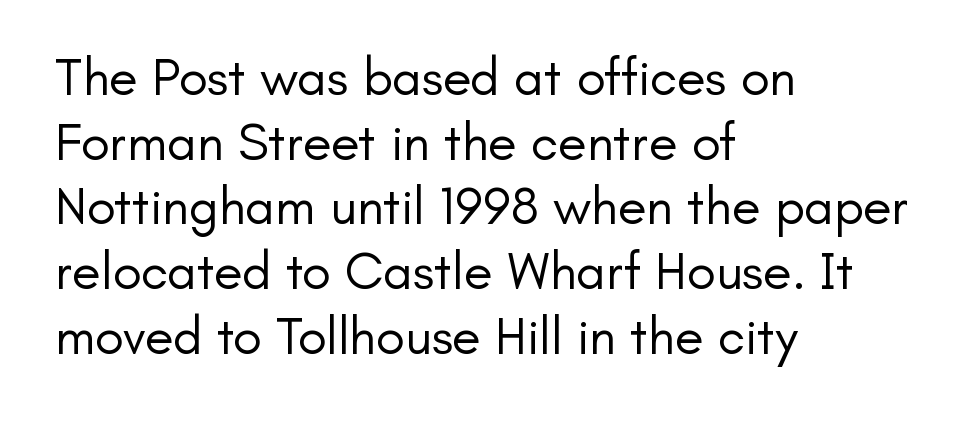
{"serif": "no", "italic": "no", "bold": "no", "weight": "regular", "width": "normal", "stroke_contrast": "low", "x_height": "small", "monospaced": "no", "underline": "no", "align": "left", "line_spacing_ratio": 1.22, "letter_spacing": "normal", "letter_spacing_em": 0.0, "glyph_px": 53}
